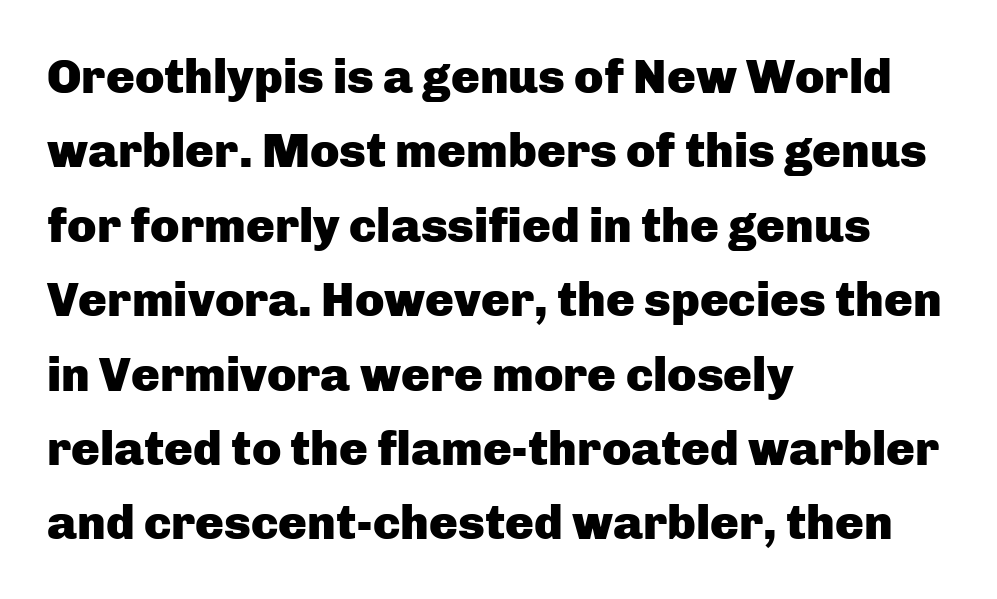
The image shows 48 px heavy sans-serif type, upright; set left-aligned, normal line spacing (1.55x), normal letter spacing, not underlined; low stroke contrast and a medium x-height.
